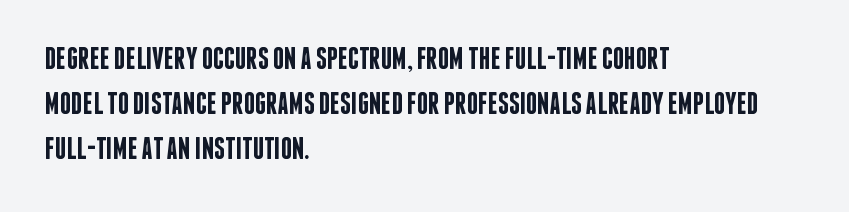
Does the lettering tilt? It doesn't — this is upright. The text block is weighted toward the left margin, trailing off unevenly rightward. This sample keeps an unexceptional amount of space between lines. Emphasis by weight is partial: semibold. Does the type have serifs? No, each stem ends abruptly. A typesetter would call this proportional, since set widths differ per character.
